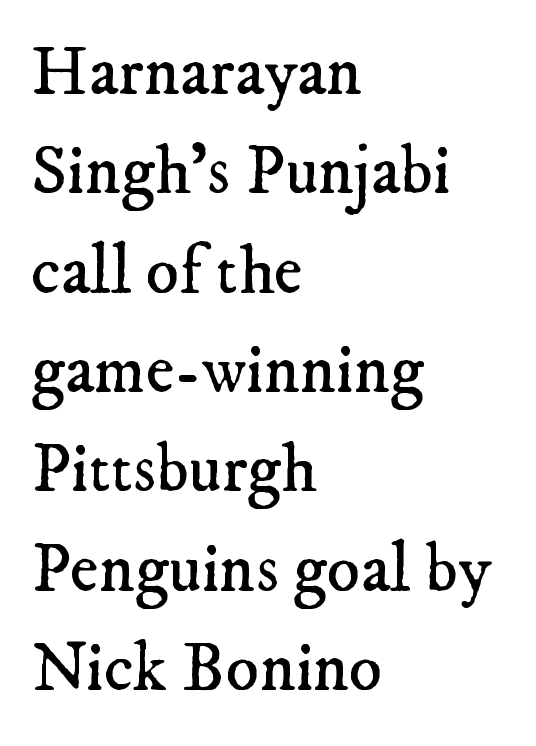
The image shows 69 px regular-weight serif type; set left-aligned, normal line spacing (1.44x), normal letter spacing, not underlined; low stroke contrast and a small x-height.
